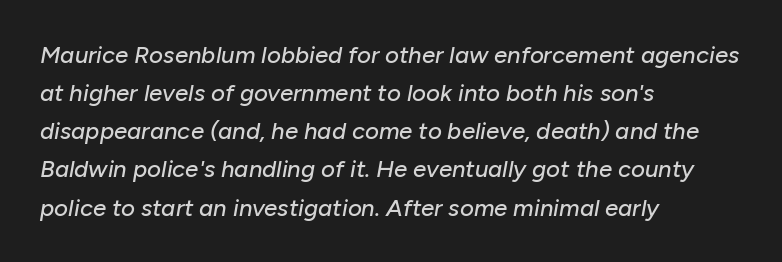
This sample keeps an unexceptional amount of space between lines. Style check: oblique. The tracking reads as untouched default to a designer's eye. The text block is weighted toward the left margin, trailing off unevenly rightward. This rendering features lettering with no underline.
